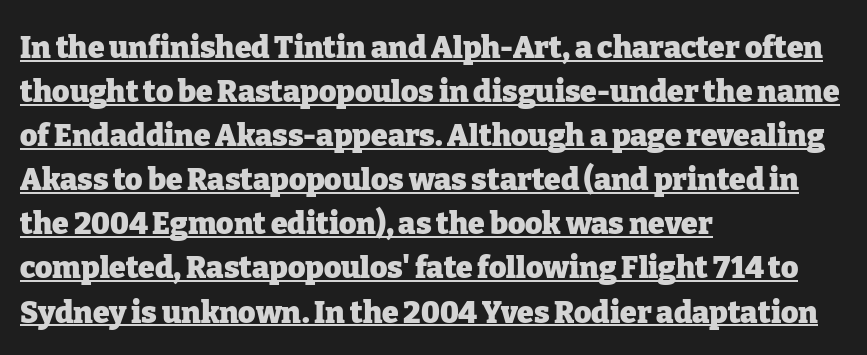
Q: Is the text bold? A: Yes.
Q: Is the text italic (slanted)? A: No, it is upright.
Q: Is the typeface a serif or a sans-serif typeface? A: Serif.
Q: Is the text underlined? A: Yes.
Q: How is the paragraph aligned? A: Left-aligned.
Q: Is the spacing between letters normal or unusually wide? A: Normal.
Q: Is the spacing between lines tight, normal or loose? A: Normal.
Q: Width (condensed, normal, or wide)? A: Normal.
Q: Stroke contrast? A: Low.
Q: x-height? A: Medium.
Q: Monospaced? A: No.
